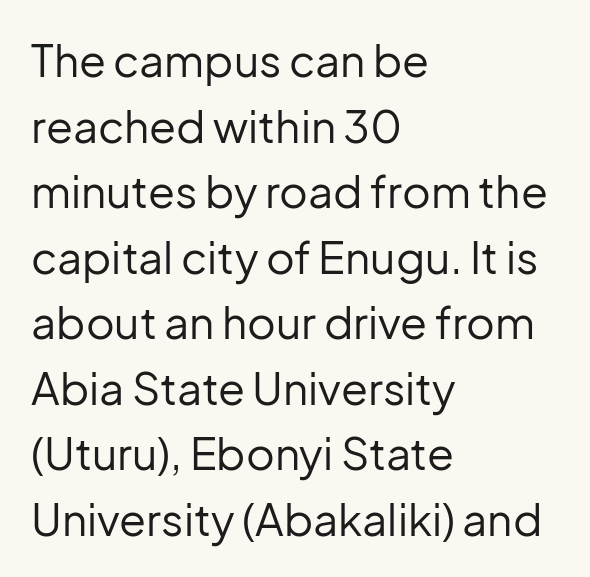
The image shows 44 px regular-weight sans-serif type, upright; set left-aligned, normal line spacing (1.49x), normal letter spacing, not underlined; low stroke contrast and a medium x-height.
